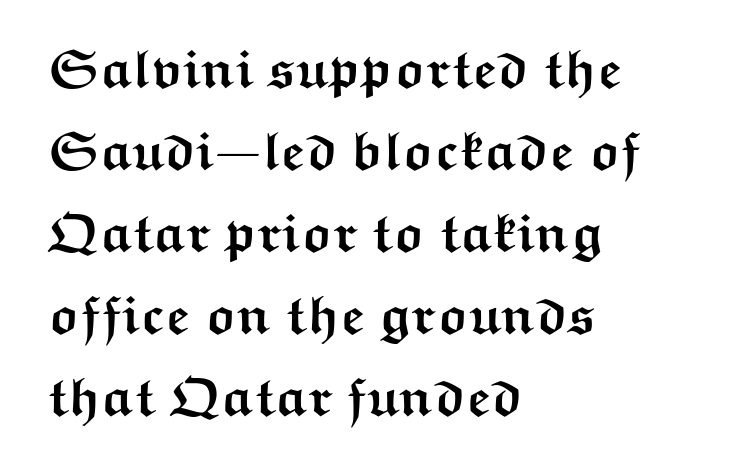
{"serif": "no", "italic": "no", "bold": "yes", "weight": "semibold", "width": "wide", "stroke_contrast": "medium", "x_height": "medium", "monospaced": "no", "underline": "no", "align": "left", "line_spacing": "normal", "line_spacing_ratio": 1.52, "letter_spacing": "normal", "letter_spacing_em": 0.0, "glyph_px": 54}
